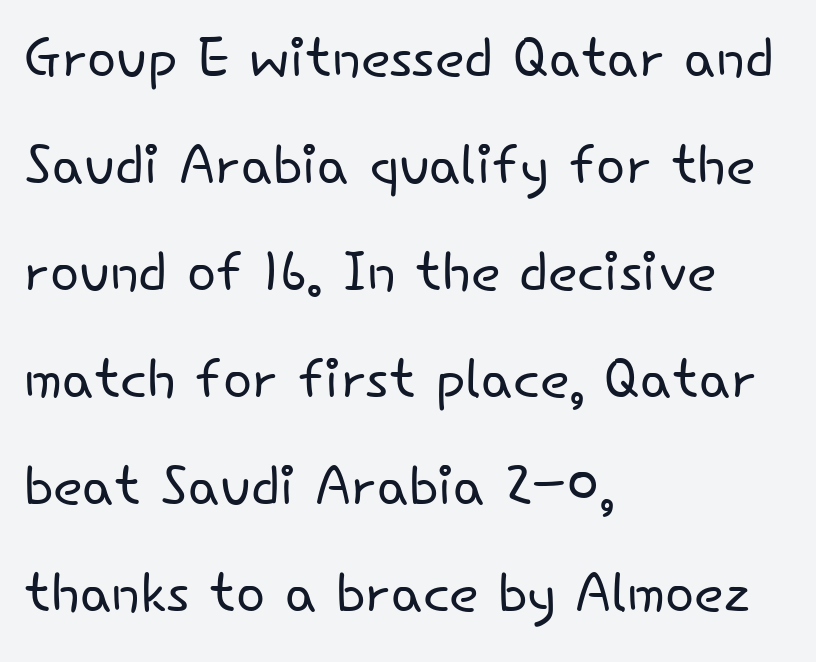
The designer went with a sans here, leaving each stem footless. The strip under each line holds only bare page. Characters remain perfectly vertical along every line. This sample keeps an unexceptional amount of space between lines.
